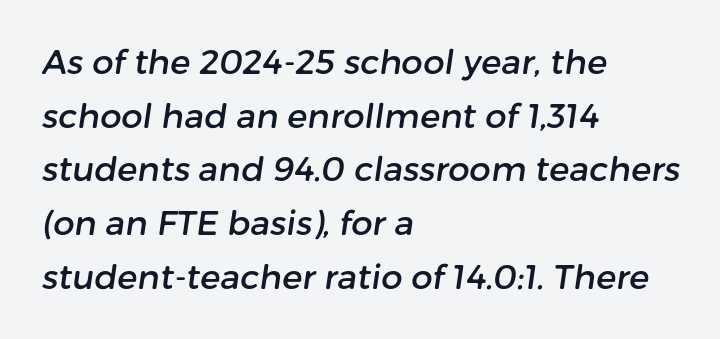
Q: Is the typeface a serif or a sans-serif typeface? A: Sans-serif.
Q: Is the text underlined? A: No.
Q: How is the paragraph aligned? A: Left-aligned.
Q: Is the spacing between letters normal or unusually wide? A: Normal.
Q: Is the spacing between lines tight, normal or loose? A: Normal.
Q: Width (condensed, normal, or wide)? A: Normal.
Q: Stroke contrast? A: Low.
Q: x-height? A: Medium.
Q: Monospaced? A: No.
